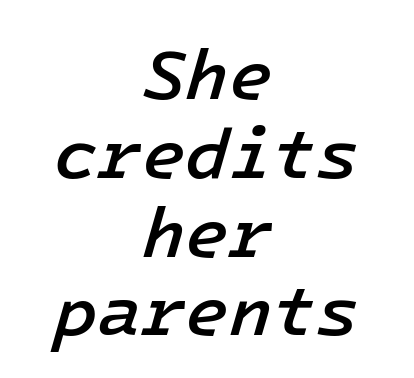
Students, note that the glyphs here touch the page at normal intervals. Each new line begins almost immediately beneath the previous one. The whole block is typeset with a tilt. The foot of each line stays bare and open.
